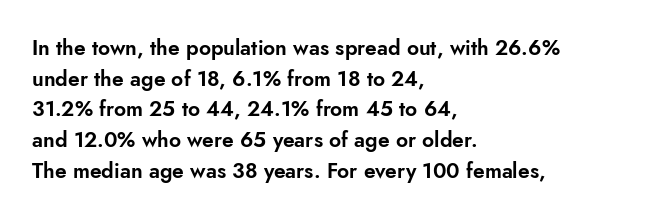
The image shows 21 px text type, upright; set left-aligned, normal line spacing (1.46x), normal letter spacing, not underlined.
